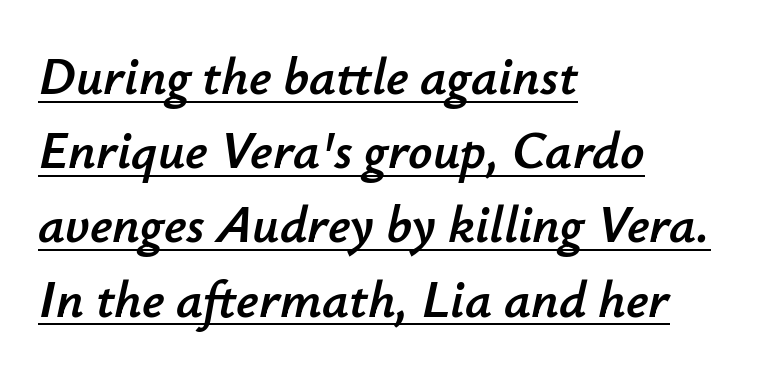
Q: Is the text italic (slanted)? A: Yes, it leans right by about 12 degrees.
Q: Is the text underlined? A: Yes.
Q: How is the paragraph aligned? A: Left-aligned.
Q: Is the spacing between letters normal or unusually wide? A: Normal.
Q: Is the spacing between lines tight, normal or loose? A: Normal.
Q: Width (condensed, normal, or wide)? A: Normal.
Q: Stroke contrast? A: Low.
Q: x-height? A: Small.
Q: Monospaced? A: No.
